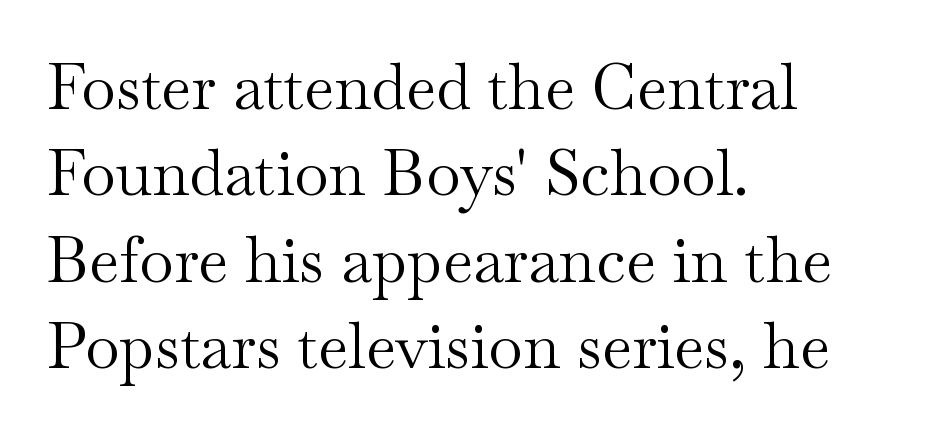
The passage shown is not bold in any degree. A typesetter would call this zero additional tracking. The font's upright variant was chosen for this text. The designer left line spacing at the default. Reading down the block, your eye returns to a fixed left position each line.
